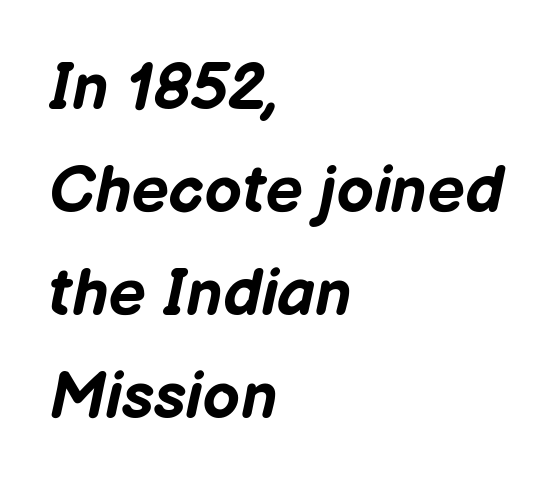
{"italic": "yes", "lean": "right", "slant_degrees": 12, "bold": "yes", "weight": "bold", "width": "normal", "stroke_contrast": "low", "x_height": "medium", "monospaced": "no", "underline": "no", "align": "left", "line_spacing": "normal", "line_spacing_ratio": 1.56, "letter_spacing": "normal", "letter_spacing_em": 0.0, "glyph_px": 66}
